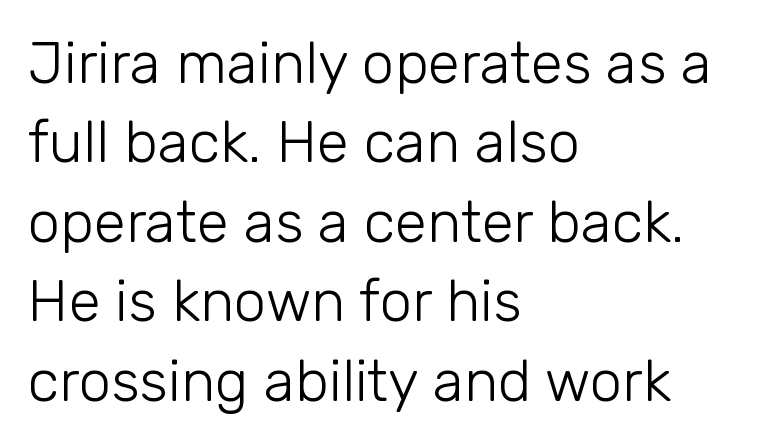
Q: Is the text bold? A: No.
Q: Is the text italic (slanted)? A: No, it is upright.
Q: Is the typeface a serif or a sans-serif typeface? A: Sans-serif.
Q: Is the text underlined? A: No.
Q: How is the paragraph aligned? A: Left-aligned.
Q: Is the spacing between letters normal or unusually wide? A: Normal.
Q: Is the spacing between lines tight, normal or loose? A: Normal.
Q: Width (condensed, normal, or wide)? A: Normal.
Q: Stroke contrast? A: Low.
Q: x-height? A: Medium.
Q: Monospaced? A: No.
